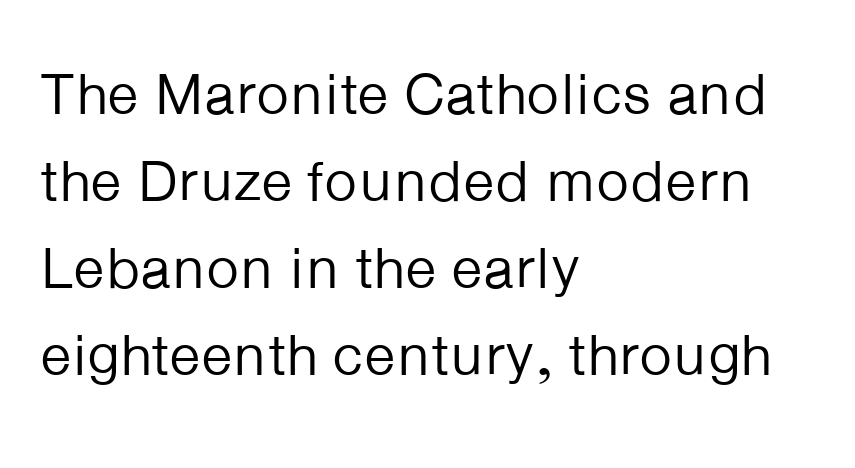
{"serif": "no", "italic": "no", "bold": "no", "weight": "regular", "width": "normal", "stroke_contrast": "low", "x_height": "medium", "monospaced": "no", "underline": "no", "align": "left", "line_spacing": "normal", "line_spacing_ratio": 1.5, "letter_spacing": "normal", "letter_spacing_em": 0.0, "glyph_px": 58}
